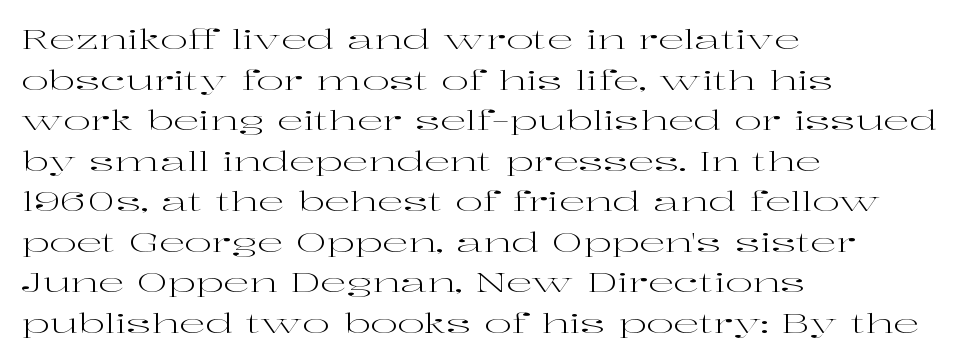
{"italic": "no", "bold": "no", "underline": "no", "align": "left", "line_spacing": "normal", "line_spacing_ratio": 1.56, "letter_spacing": "normal", "letter_spacing_em": 0.0, "glyph_px": 26}
